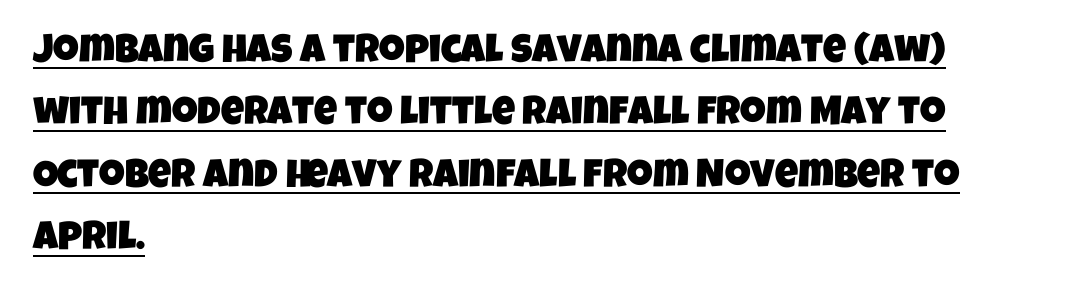
Does the type have serifs? No, each stem ends abruptly. Does the leading feel generous? No, just average. The gaps between neighbouring characters are ordinary and unremarkable. Does a line run under the words? Yes, clearly. Is this a fixed-width face? No — the glyphs have proportional, varying widths.
